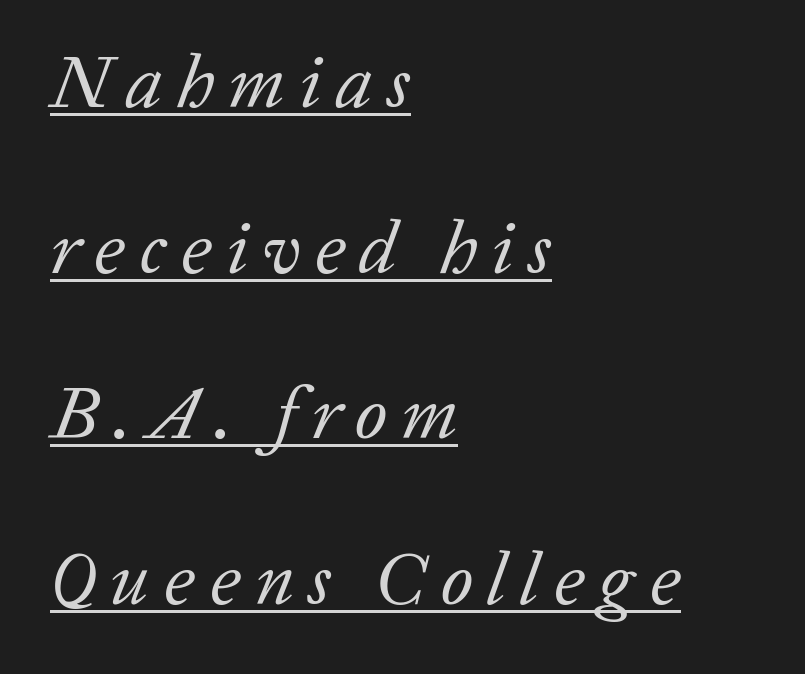
Q: Is the text bold? A: No.
Q: Is the text italic (slanted)? A: Yes, it leans right by about 20 degrees.
Q: Is the typeface a serif or a sans-serif typeface? A: Serif.
Q: Is the text underlined? A: Yes.
Q: How is the paragraph aligned? A: Left-aligned.
Q: Is the spacing between lines tight, normal or loose? A: Loose.
Q: Width (condensed, normal, or wide)? A: Normal.
Q: Stroke contrast? A: Low.
Q: x-height? A: Medium.
Q: Monospaced? A: No.
